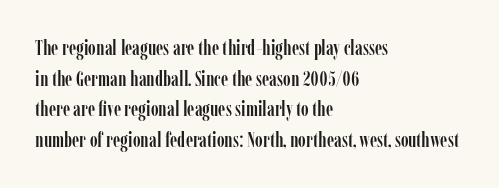
{"italic": "no", "underline": "no", "align": "left", "line_spacing": "normal", "line_spacing_ratio": 1.46, "letter_spacing": "normal", "letter_spacing_em": 0.0, "glyph_px": 21}
